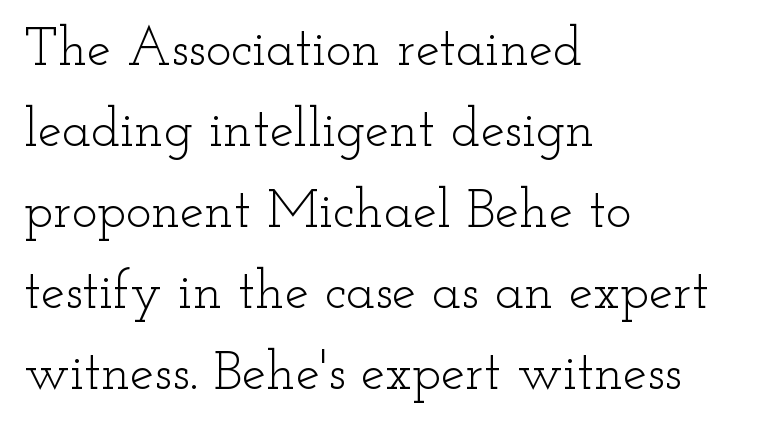
This is roman type, the default non-slanted kind. Font category for this specimen: serif. Each word holds together tightly as a unit, with standard inter-letter gaps. The face used here is proportionally spaced, like ordinary book or web type. These lines sit exactly where default settings would place them. Short and long lines alike share a common starting point at left.
